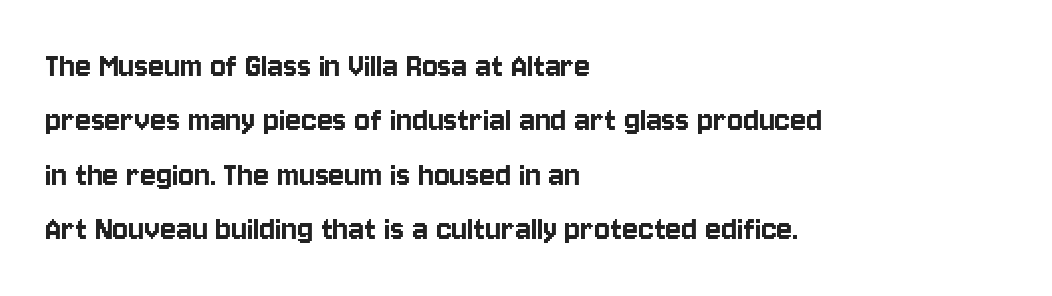
The passage shown is typed in a proportional face where columns would drift. How are the letters spaced? Ordinarily, with no added tracking. Baseline-to-baseline distance is the conventional proportion of letter height. The letters carry no serifs — their stems end cleanly without finishing strokes. Caption: multi-line text, flush left, ragged right. It's the straight-up-and-down kind of type.
